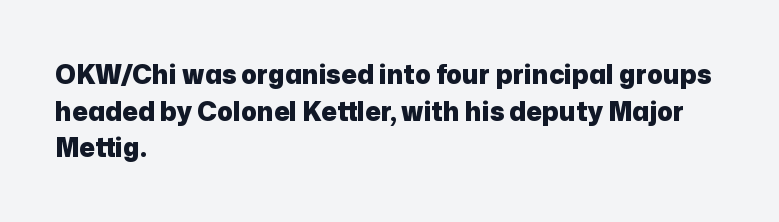
The image shows 26 px bold type, upright; set left-aligned, normal line spacing (1.41x), normal letter spacing, not underlined.
